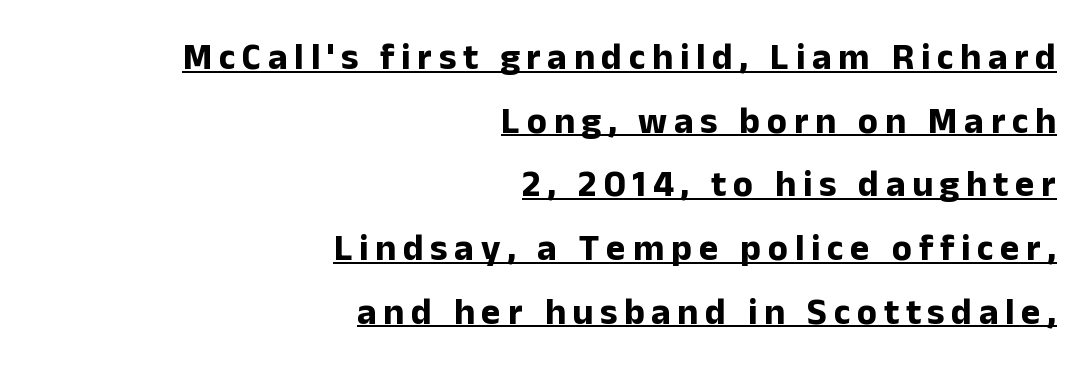
Q: Is the text bold? A: Yes.
Q: Is the text italic (slanted)? A: No, it is upright.
Q: Is the typeface a serif or a sans-serif typeface? A: Sans-serif.
Q: Is the text underlined? A: Yes.
Q: How is the paragraph aligned? A: Right-aligned.
Q: Width (condensed, normal, or wide)? A: Normal.
Q: Stroke contrast? A: Low.
Q: x-height? A: Medium.
Q: Monospaced? A: No.
